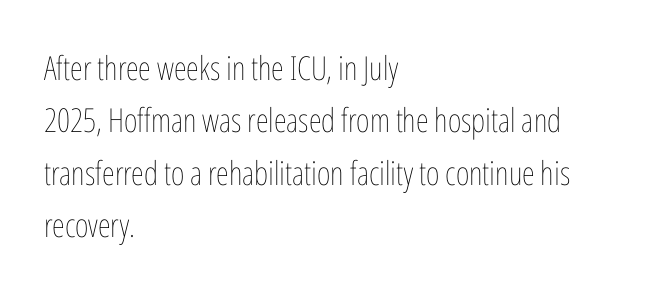
{"italic": "no", "bold": "no", "weight": "thin", "width": "condensed", "stroke_contrast": "low", "x_height": "medium", "monospaced": "no", "underline": "no", "align": "left", "line_spacing": "normal", "line_spacing_ratio": 1.59, "letter_spacing": "normal", "letter_spacing_em": 0.0, "glyph_px": 33}
